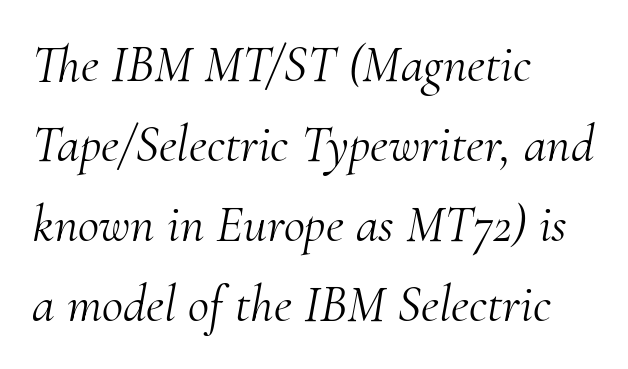
Students, note that the glyphs here touch the page at normal intervals. Leading: standard. The face used here is seriffed, in the tradition of book romans. Character widths vary here, with narrow letters taking less room than wide ones. Caption: multi-line text, flush left, ragged right. Lines of text with bare space underneath.
